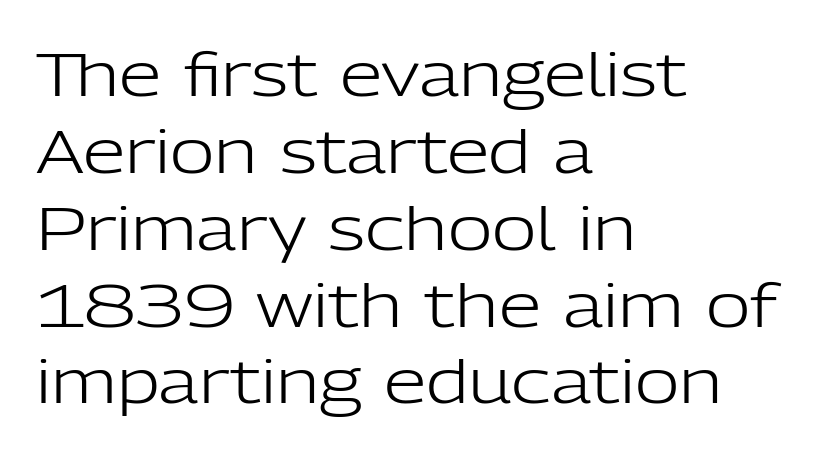
The image shows 61 px light sans-serif type, upright; set left-aligned, normal line spacing (1.26x), normal letter spacing, not underlined; low stroke contrast and a medium x-height.
